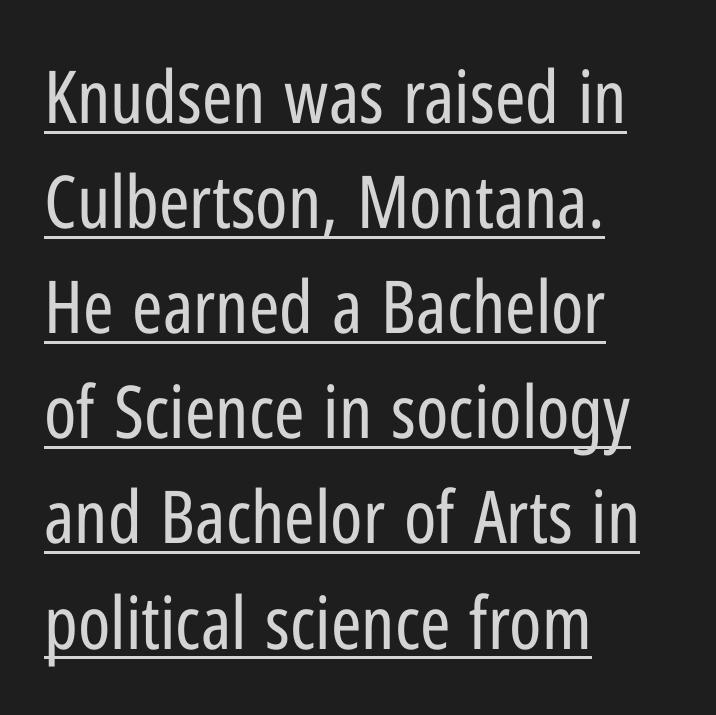
Q: Is the text bold? A: No.
Q: Is the text italic (slanted)? A: No, it is upright.
Q: Is the typeface a serif or a sans-serif typeface? A: Sans-serif.
Q: Is the text underlined? A: Yes.
Q: How is the paragraph aligned? A: Left-aligned.
Q: Is the spacing between letters normal or unusually wide? A: Normal.
Q: Is the spacing between lines tight, normal or loose? A: Normal.
Q: Width (condensed, normal, or wide)? A: Condensed.
Q: Stroke contrast? A: Low.
Q: x-height? A: Medium.
Q: Monospaced? A: No.
